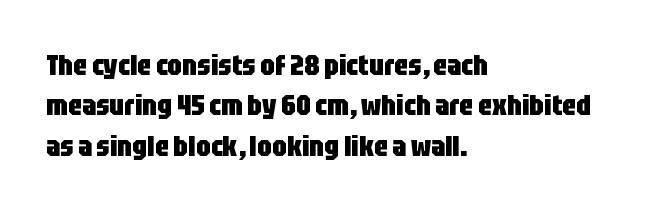
The image shows 29 px heavy, condensed sans-serif type, upright; set left-aligned, normal line spacing (1.39x), normal letter spacing, not underlined; low stroke contrast and a large x-height.
